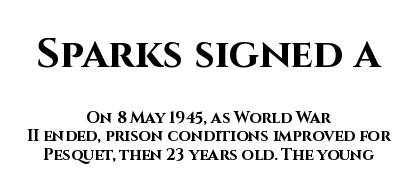
{"serif": "no", "italic": "no", "bold": "yes", "weight": "bold", "width": "normal", "stroke_contrast": "high", "x_height": "large", "monospaced": "no", "underline": "no", "align": "center", "line_spacing_ratio": 1.17, "letter_spacing": "normal", "letter_spacing_em": 0.0, "larger_block": "first", "size_ratio": 2.56, "glyph_px": 41}
